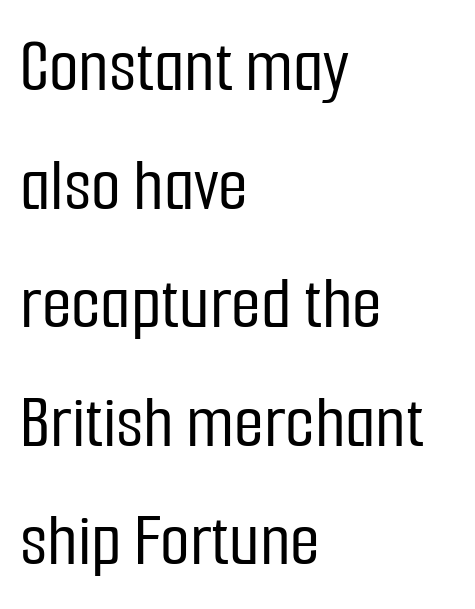
{"serif": "no", "italic": "no", "width": "condensed", "stroke_contrast": "low", "x_height": "medium", "monospaced": "no", "underline": "no", "align": "left", "line_spacing": "normal", "line_spacing_ratio": 1.54, "letter_spacing": "normal", "letter_spacing_em": 0.0, "glyph_px": 77}
